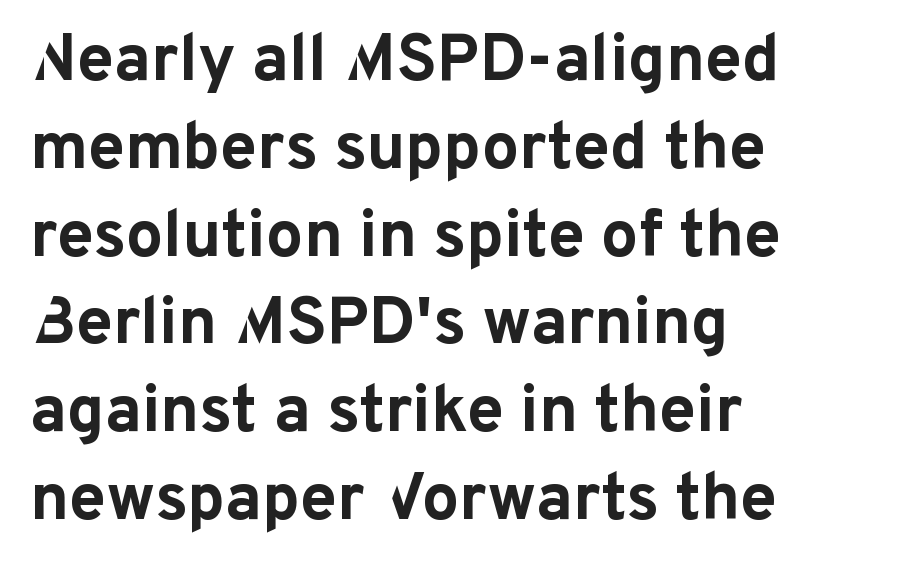
Q: Is the text bold? A: Yes.
Q: Is the text italic (slanted)? A: No, it is upright.
Q: Is the typeface a serif or a sans-serif typeface? A: Sans-serif.
Q: Is the text underlined? A: No.
Q: How is the paragraph aligned? A: Left-aligned.
Q: Is the spacing between letters normal or unusually wide? A: Normal.
Q: Is the spacing between lines tight, normal or loose? A: Normal.
Q: Width (condensed, normal, or wide)? A: Normal.
Q: Stroke contrast? A: Low.
Q: x-height? A: Medium.
Q: Monospaced? A: No.
